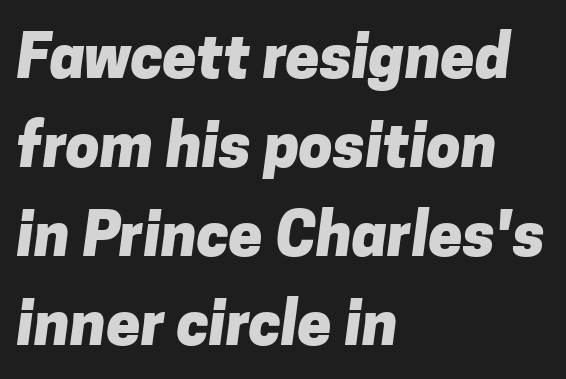
The strokes are fattened all the way to bold. Are there feet on the stems? There aren't — it's a sans. The letterforms sit shoulder to shoulder at normal distance. Do the characters align in a grid? No, the font is proportional.
